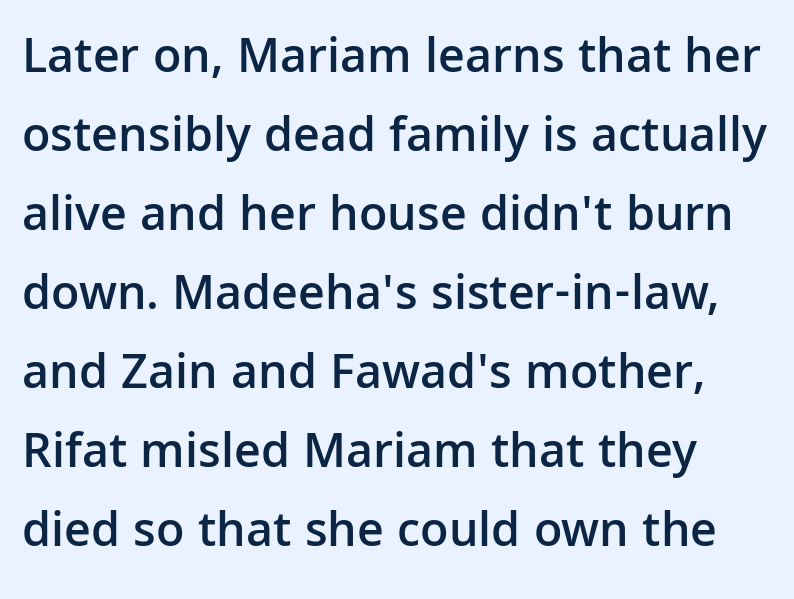
Q: Is the text bold? A: Semi-bold.
Q: Is the text italic (slanted)? A: No, it is upright.
Q: Is the typeface a serif or a sans-serif typeface? A: Sans-serif.
Q: Is the text underlined? A: No.
Q: How is the paragraph aligned? A: Left-aligned.
Q: Is the spacing between letters normal or unusually wide? A: Normal.
Q: Is the spacing between lines tight, normal or loose? A: Normal.
Q: Width (condensed, normal, or wide)? A: Normal.
Q: Stroke contrast? A: Low.
Q: x-height? A: Medium.
Q: Monospaced? A: No.
